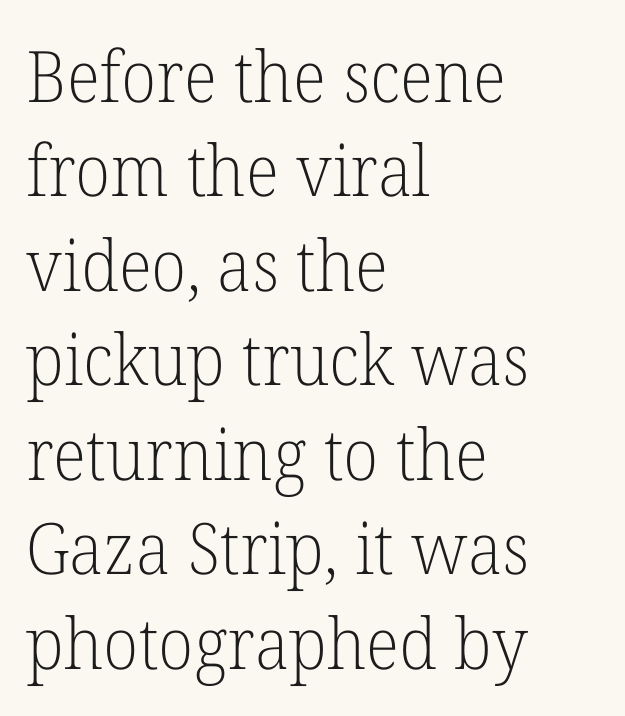
The zone under the glyphs is completely vacant. Is this a fixed-width face? No — the glyphs have proportional, varying widths. Stems here are at most as thick as an everyday book face. The rendering shows small feet on the letterforms — a serif design. Each new line begins a customary step beneath the previous one.
